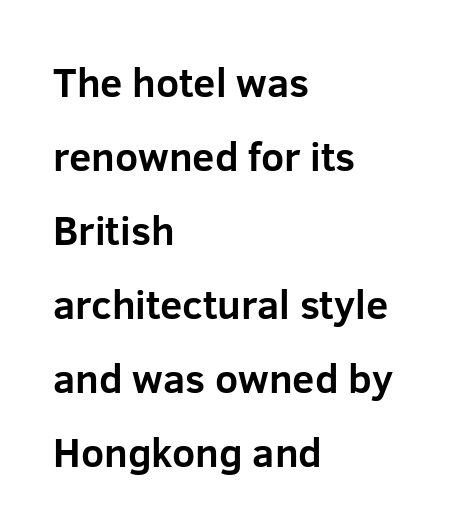
The image shows 40 px bold sans-serif type, upright; set left-aligned, line spacing 1.85x, normal letter spacing, not underlined; low stroke contrast and a medium x-height.
